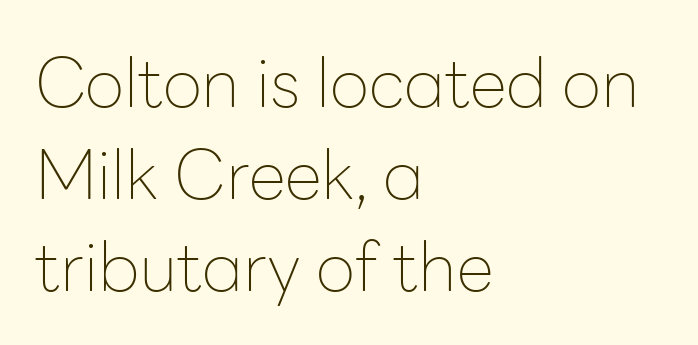
Q: Is the text bold? A: No.
Q: Is the text italic (slanted)? A: No, it is upright.
Q: Is the typeface a serif or a sans-serif typeface? A: Sans-serif.
Q: Is the text underlined? A: No.
Q: How is the paragraph aligned? A: Left-aligned.
Q: Is the spacing between letters normal or unusually wide? A: Normal.
Q: Is the spacing between lines tight, normal or loose? A: Normal.
Q: Width (condensed, normal, or wide)? A: Normal.
Q: Stroke contrast? A: Low.
Q: x-height? A: Medium.
Q: Monospaced? A: No.
